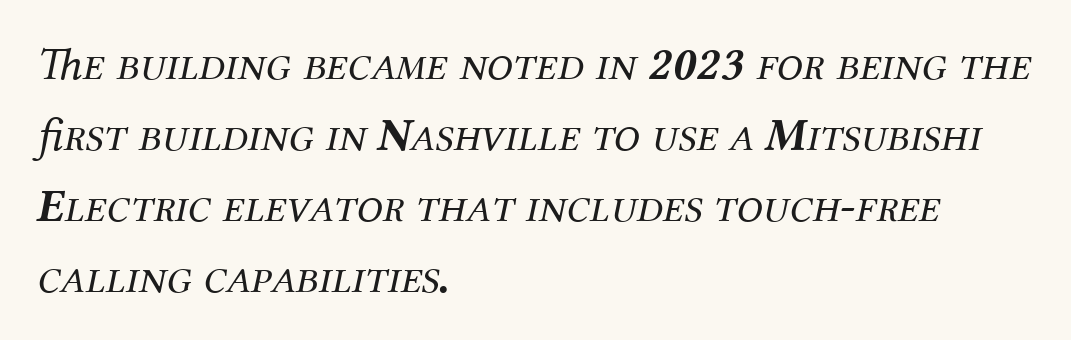
{"serif": "yes", "italic": "yes", "lean": "right", "slant_degrees": 12, "bold": "no", "weight": "regular", "width": "normal", "stroke_contrast": "medium", "x_height": "medium", "monospaced": "no", "underline": "no", "align": "left", "line_spacing": "normal", "line_spacing_ratio": 1.51, "letter_spacing": "normal", "letter_spacing_em": 0.0, "glyph_px": 47}
